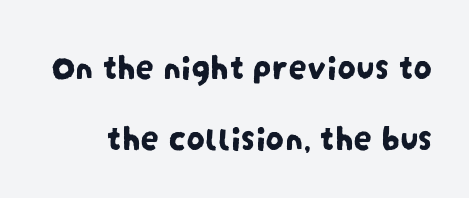
Is this a fixed-width face? No — the glyphs have proportional, varying widths. The letters sit at their default tracking, neither squeezed nor spread. The font family rendered here belongs to the sans-serif group. The string is rendered with underlining switched off. The passage shown stacks its lines with a broad gap.
